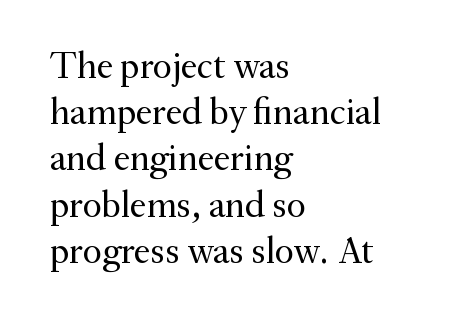
Q: Is the text bold? A: No.
Q: Is the text italic (slanted)? A: No, it is upright.
Q: Is the typeface a serif or a sans-serif typeface? A: Serif.
Q: Is the text underlined? A: No.
Q: How is the paragraph aligned? A: Left-aligned.
Q: Is the spacing between letters normal or unusually wide? A: Normal.
Q: Is the spacing between lines tight, normal or loose? A: Normal.
Q: Width (condensed, normal, or wide)? A: Normal.
Q: Stroke contrast? A: Medium.
Q: x-height? A: Small.
Q: Monospaced? A: No.
